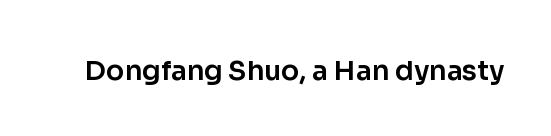
The image shows 27 px text type, upright; set normal letter spacing, not underlined.
